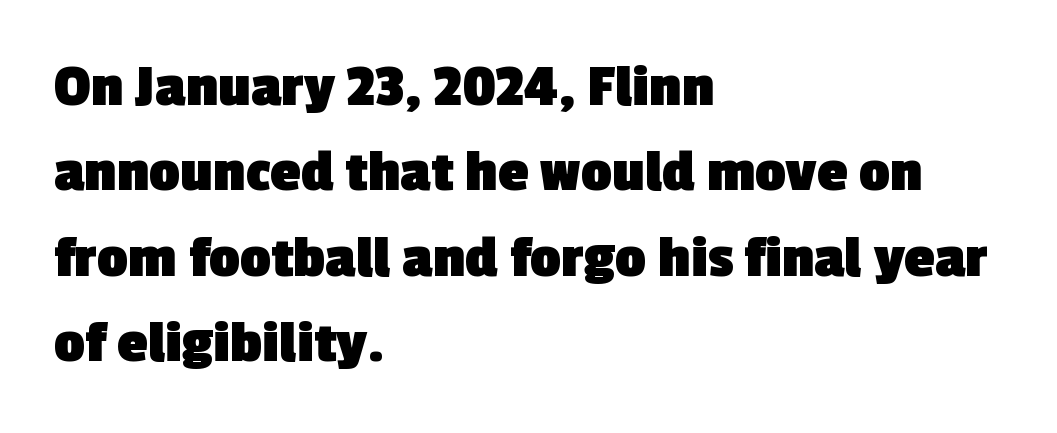
The image shows 61 px heavy sans-serif type; set left-aligned, normal line spacing (1.4x), normal letter spacing, not underlined; a medium x-height.
